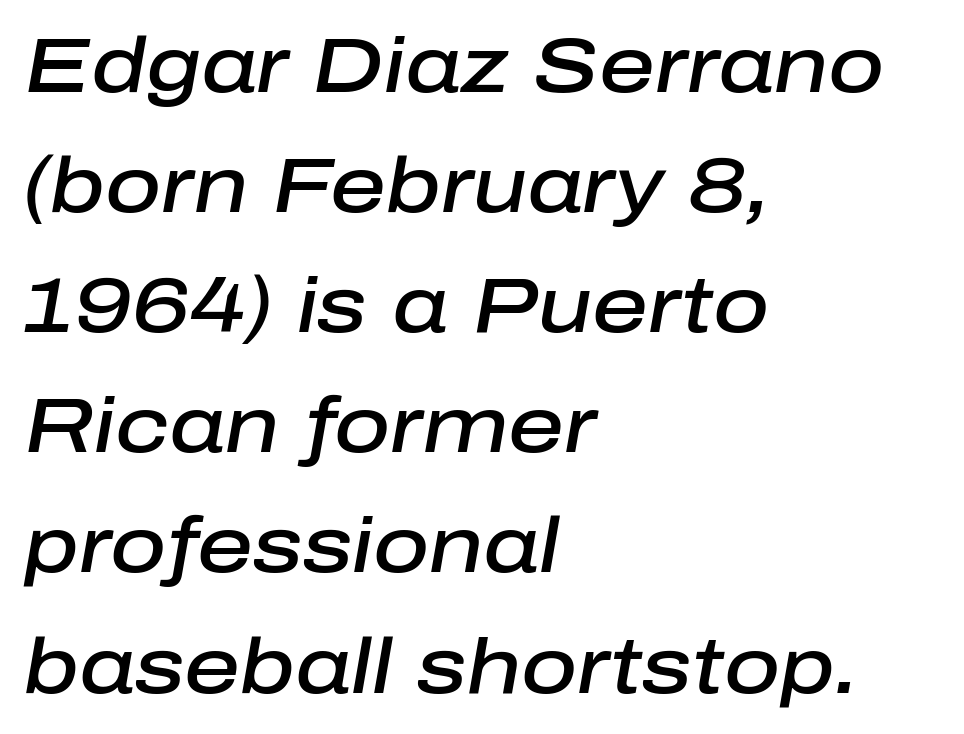
Observe the lean: these are italic letterforms. Character widths vary here, with narrow letters taking less room than wide ones. The block of text has a typical density, with ordinary space between rows. Descenders hang freely into open space.
